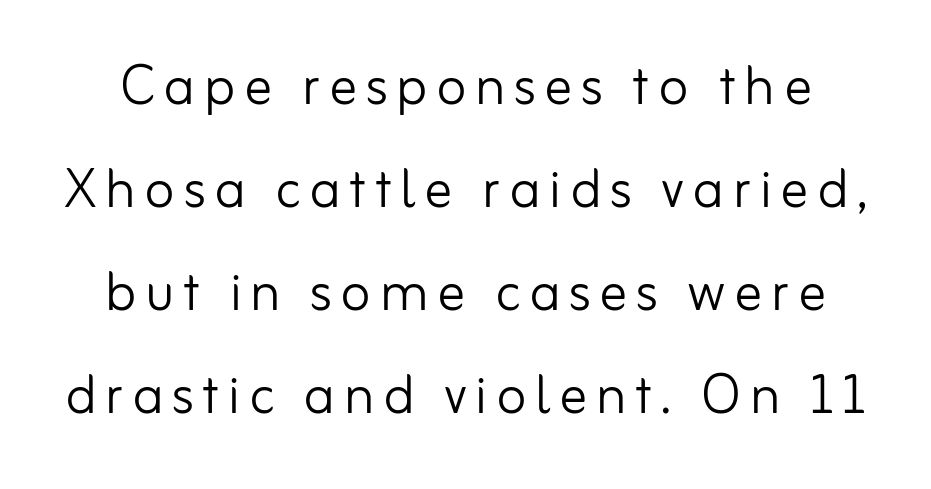
Q: Is the text bold? A: No.
Q: Is the text italic (slanted)? A: No, it is upright.
Q: Is the typeface a serif or a sans-serif typeface? A: Sans-serif.
Q: Is the text underlined? A: No.
Q: How is the paragraph aligned? A: Centered.
Q: Is the spacing between lines tight, normal or loose? A: Normal.
Q: Width (condensed, normal, or wide)? A: Normal.
Q: Stroke contrast? A: Low.
Q: x-height? A: Small.
Q: Monospaced? A: No.
